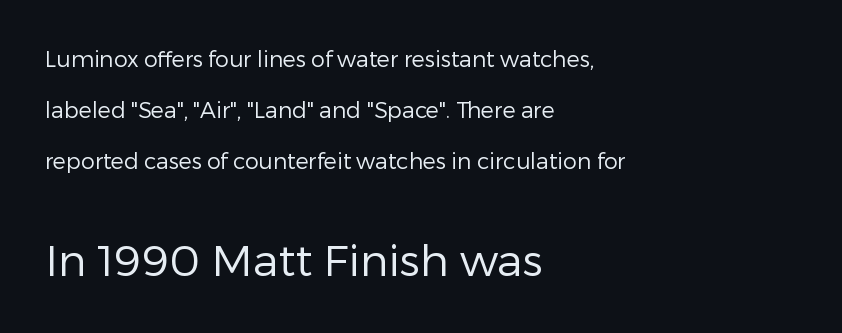
The passage shown is typed in a proportional face where columns would drift. Baseline-to-baseline distance is far greater than the letter height. Horizontal alignment here is leftward, the default for most running prose. Default kerning and tracking; the words read as compact shapes.
